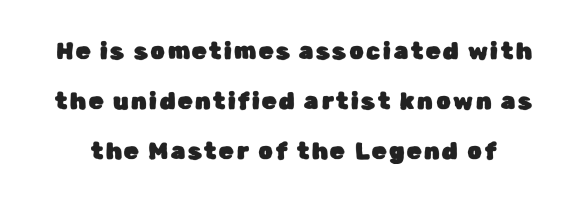
Q: Is the text italic (slanted)? A: No, it is upright.
Q: Is the text underlined? A: No.
Q: Is the spacing between lines tight, normal or loose? A: Loose.
